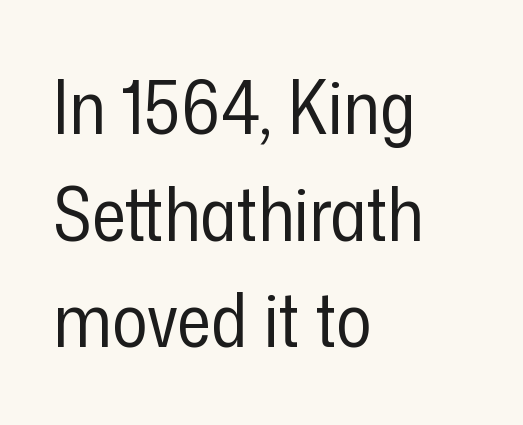
Q: Is the text bold? A: No.
Q: Is the text italic (slanted)? A: No, it is upright.
Q: Is the typeface a serif or a sans-serif typeface? A: Sans-serif.
Q: Is the text underlined? A: No.
Q: How is the paragraph aligned? A: Left-aligned.
Q: Is the spacing between letters normal or unusually wide? A: Normal.
Q: Is the spacing between lines tight, normal or loose? A: Normal.
Q: Width (condensed, normal, or wide)? A: Condensed.
Q: Stroke contrast? A: Low.
Q: x-height? A: Medium.
Q: Monospaced? A: No.
